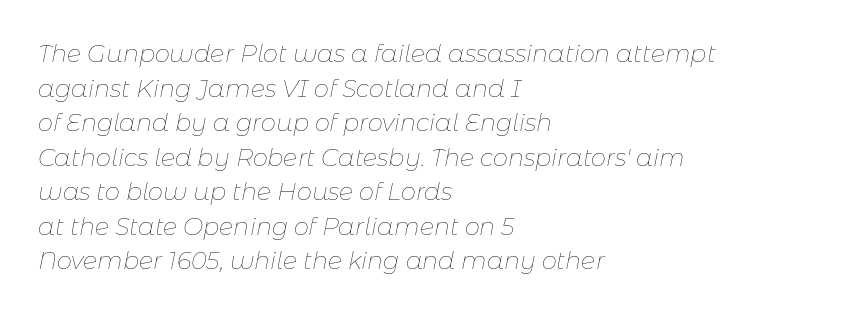
The image shows 24 px text type, italic (leaning right); set left-aligned, normal line spacing (1.44x), normal letter spacing, not underlined.
